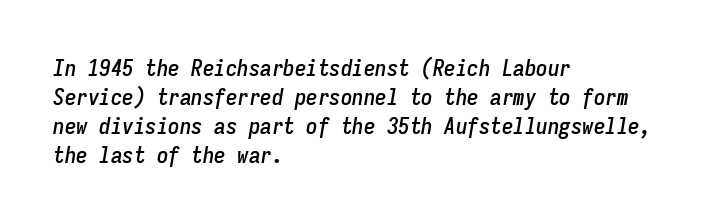
{"italic": "yes", "lean": "right", "slant_degrees": 9, "underline": "no", "align": "left", "line_spacing": "normal", "line_spacing_ratio": 1.26, "letter_spacing": "normal", "letter_spacing_em": 0.0, "glyph_px": 23}
